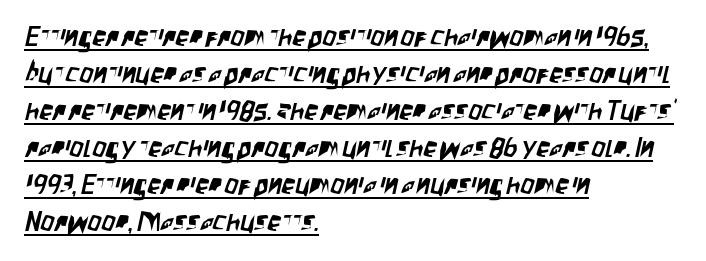
The image shows 27 px text type; set left-aligned, normal line spacing (1.37x), normal letter spacing, underlined.
